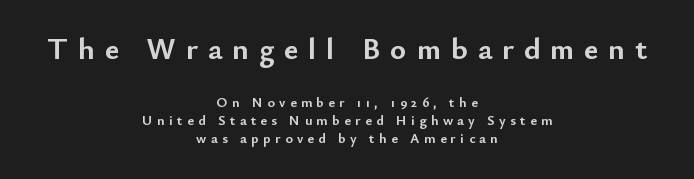
The image shows 31 px semibold sans-serif type, upright; set centered, normal line spacing (1.28x), unusually wide letter spacing (+0.32 em), not underlined; the first (top) block is 2.21x larger; low stroke contrast and a small x-height.
